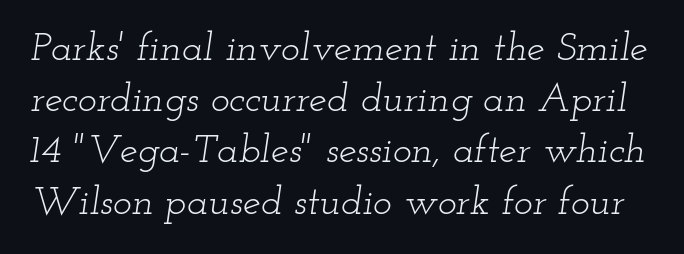
{"serif": "yes", "italic": "yes", "lean": "right", "slant_degrees": 12, "bold": "no", "weight": "light", "width": "wide", "stroke_contrast": "low", "x_height": "small", "monospaced": "no", "underline": "no", "line_spacing": "normal", "line_spacing_ratio": 1.28, "letter_spacing": "normal", "letter_spacing_em": 0.0, "glyph_px": 40}
